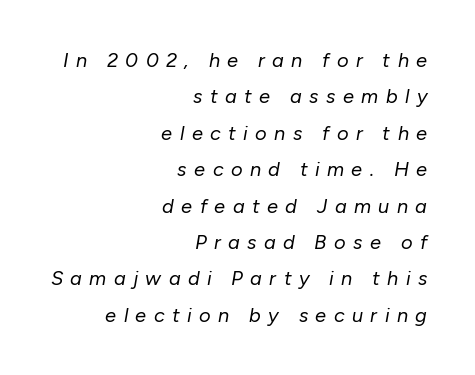
Q: Is the text bold? A: No.
Q: Is the text italic (slanted)? A: Yes, it leans right by about 10 degrees.
Q: Is the text underlined? A: No.
Q: How is the paragraph aligned? A: Right-aligned.
Q: Is the spacing between letters normal or unusually wide? A: Unusually wide.
